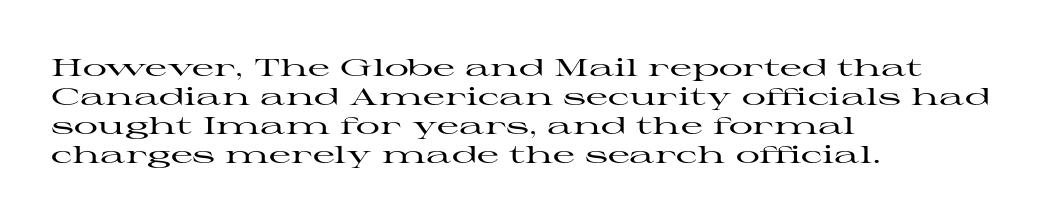
Q: Is the text italic (slanted)? A: No, it is upright.
Q: Is the text underlined? A: No.
Q: How is the paragraph aligned? A: Left-aligned.
Q: Is the spacing between letters normal or unusually wide? A: Normal.
